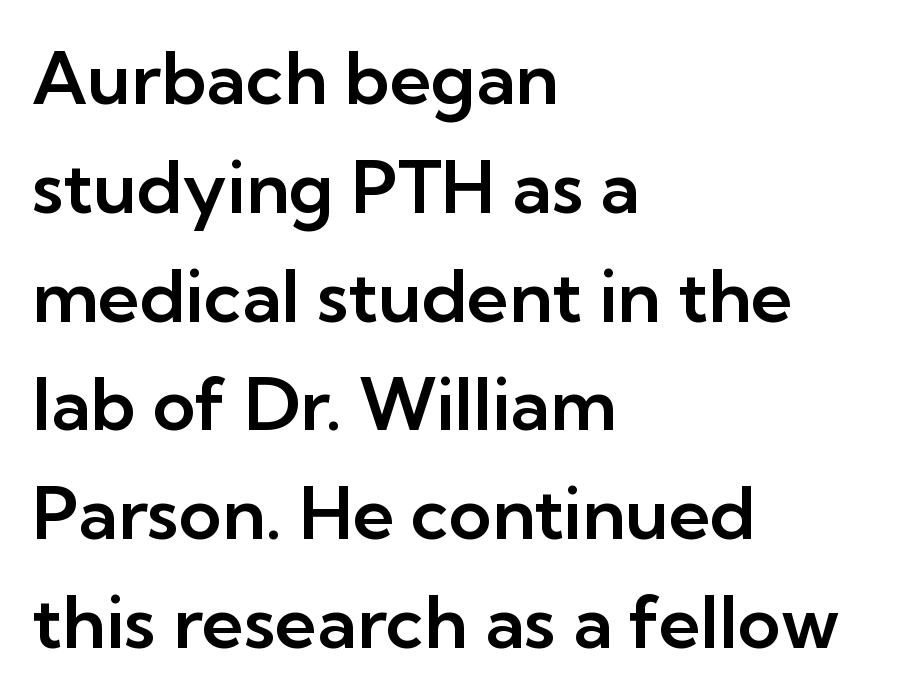
The image shows 73 px sans-serif type, upright; set left-aligned, normal line spacing (1.49x), normal letter spacing, not underlined; low stroke contrast and a medium x-height.
